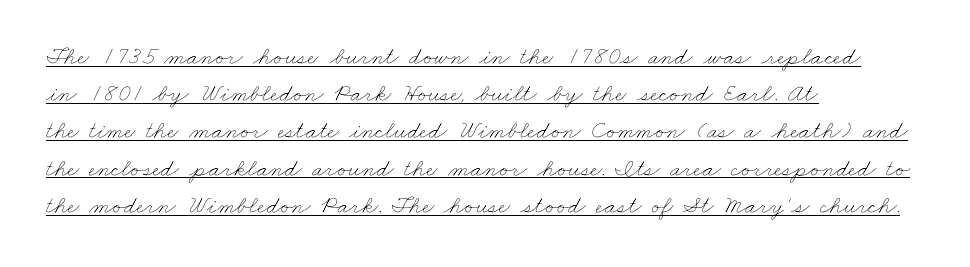
{"bold": "no", "underline": "yes", "align": "left", "line_spacing": "normal", "line_spacing_ratio": 1.49, "letter_spacing": "normal", "letter_spacing_em": 0.0, "glyph_px": 25}
